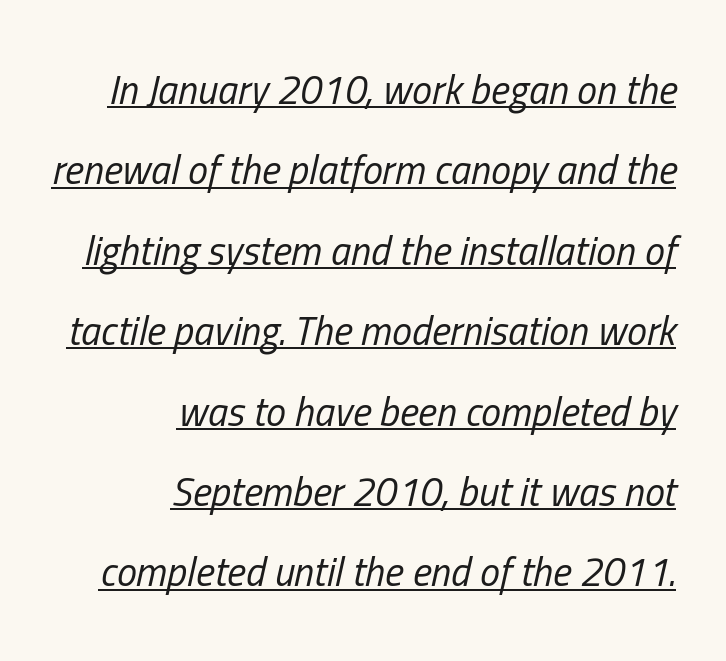
{"italic": "yes", "lean": "right", "slant_degrees": 13, "bold": "no", "weight": "regular", "width": "condensed", "stroke_contrast": "low", "x_height": "medium", "monospaced": "no", "underline": "yes", "align": "right", "line_spacing": "loose", "line_spacing_ratio": 2.01, "letter_spacing": "normal", "letter_spacing_em": 0.0, "glyph_px": 40}
